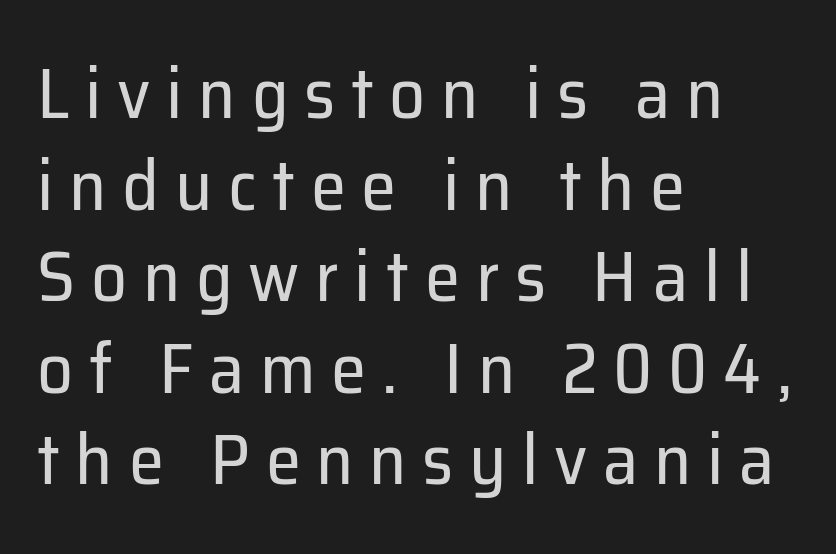
The glyphs in this specimen are sans serif. The string is rendered with underlining switched off. A quiet, ordinary-to-light weight characterises the typeface. How are the letters spaced? Widely, with obvious added tracking. Looks like regular typesetting: each glyph gets only the width it needs.
